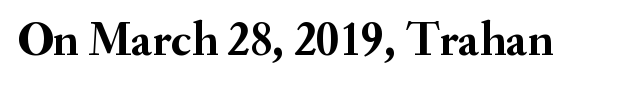
Q: Is the text bold? A: Yes.
Q: Is the text italic (slanted)? A: No, it is upright.
Q: Is the typeface a serif or a sans-serif typeface? A: Serif.
Q: Is the text underlined? A: No.
Q: Is the spacing between letters normal or unusually wide? A: Normal.
Q: Width (condensed, normal, or wide)? A: Normal.
Q: Stroke contrast? A: Medium.
Q: x-height? A: Small.
Q: Monospaced? A: No.
